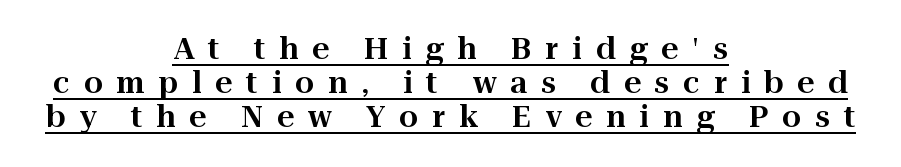
Q: Is the text italic (slanted)? A: No, it is upright.
Q: Is the typeface a serif or a sans-serif typeface? A: Serif.
Q: Is the text underlined? A: Yes.
Q: How is the paragraph aligned? A: Centered.
Q: Is the spacing between letters normal or unusually wide? A: Unusually wide.
Q: Is the spacing between lines tight, normal or loose? A: Tight.
Q: Width (condensed, normal, or wide)? A: Normal.
Q: Stroke contrast? A: High.
Q: x-height? A: Medium.
Q: Monospaced? A: No.
